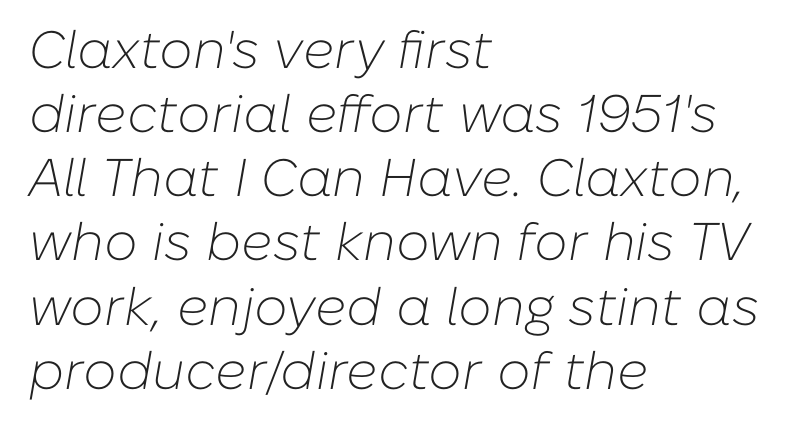
Does extra space separate the letters? No, they use regular spacing. Descenders hang freely into open space. Italic: yes, the glyphs are oblique. A quiet, ordinary-to-light weight characterises the typeface. You could not count columns in this text — the font is proportionally spaced.
